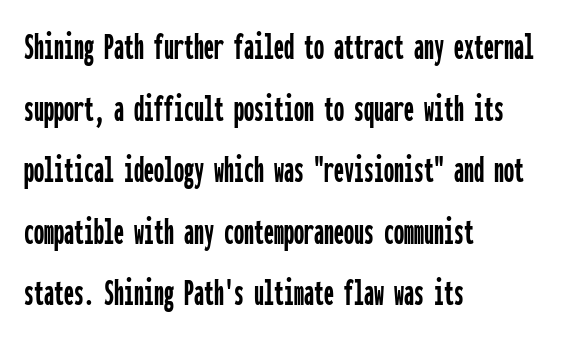
{"serif": "no", "italic": "no", "width": "condensed", "stroke_contrast": "low", "x_height": "medium", "monospaced": "yes", "underline": "no", "align": "left", "line_spacing": "normal", "line_spacing_ratio": 1.54, "letter_spacing": "normal", "letter_spacing_em": 0.0, "glyph_px": 40}
